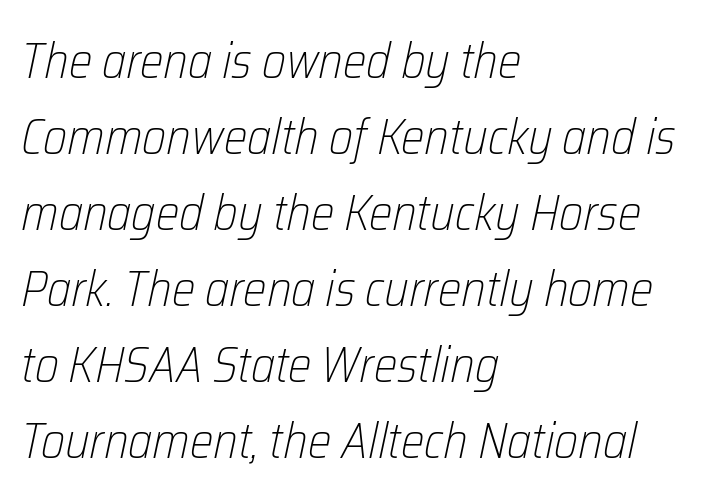
The image shows 50 px light, condensed type, italic (leaning right); set left-aligned, normal line spacing (1.52x), normal letter spacing, not underlined; low stroke contrast and a medium x-height.
